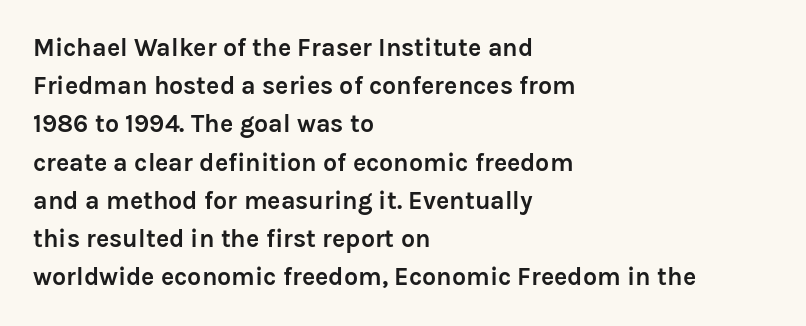
Q: Is the text bold? A: Yes.
Q: Is the text italic (slanted)? A: No, it is upright.
Q: Is the text underlined? A: No.
Q: How is the paragraph aligned? A: Left-aligned.
Q: Is the spacing between letters normal or unusually wide? A: Normal.
Q: Is the spacing between lines tight, normal or loose? A: Normal.
